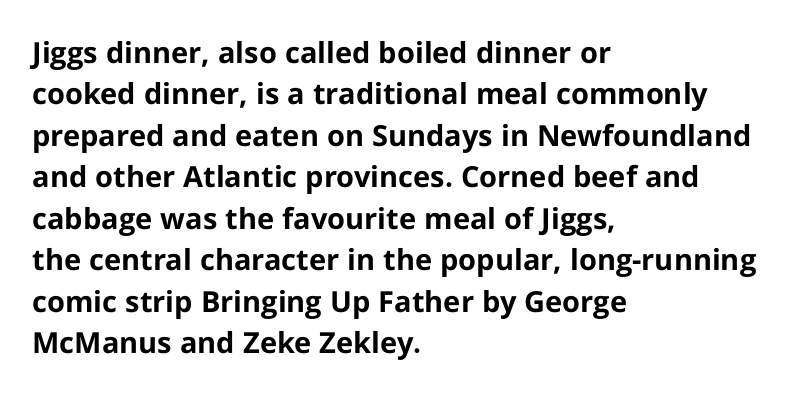
The image shows 29 px bold sans-serif type, upright; set left-aligned, normal line spacing (1.43x), normal letter spacing, not underlined; low stroke contrast and a medium x-height.
